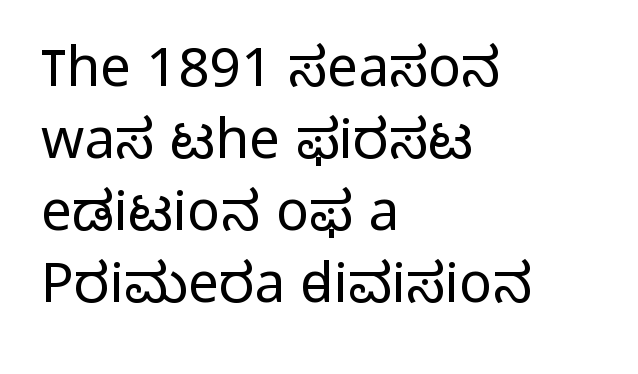
Q: Is the text bold? A: No.
Q: Is the text italic (slanted)? A: No, it is upright.
Q: Is the typeface a serif or a sans-serif typeface? A: Sans-serif.
Q: Is the text underlined? A: No.
Q: How is the paragraph aligned? A: Left-aligned.
Q: Is the spacing between letters normal or unusually wide? A: Normal.
Q: Is the spacing between lines tight, normal or loose? A: Normal.
Q: Width (condensed, normal, or wide)? A: Normal.
Q: Stroke contrast? A: Low.
Q: x-height? A: Medium.
Q: Monospaced? A: No.
